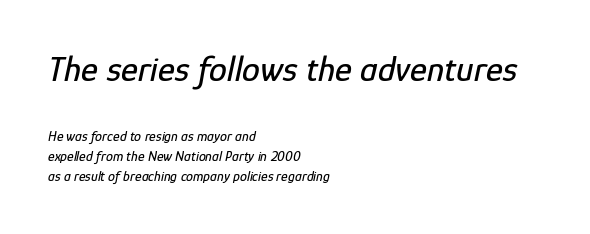
{"italic": "yes", "lean": "right", "slant_degrees": 12, "width": "condensed", "stroke_contrast": "low", "x_height": "medium", "monospaced": "no", "underline": "no", "align": "left", "line_spacing": "normal", "line_spacing_ratio": 1.43, "letter_spacing": "normal", "letter_spacing_em": 0.0, "larger_block": "first", "size_ratio": 2.57, "glyph_px": 36}
